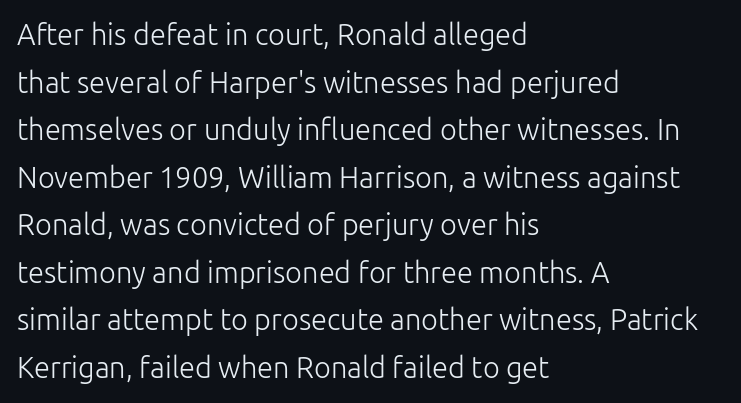
The image shows 29 px light sans-serif type, upright; set left-aligned, normal line spacing (1.64x), normal letter spacing, not underlined; low stroke contrast and a medium x-height.
